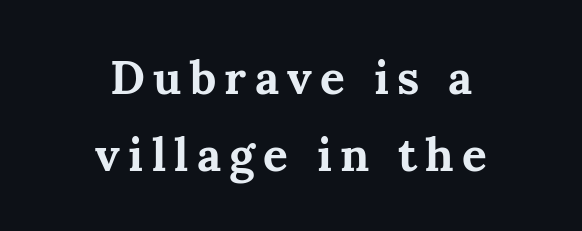
{"serif": "yes", "italic": "no", "bold": "yes", "weight": "bold", "width": "normal", "stroke_contrast": "medium", "x_height": "medium", "monospaced": "no", "underline": "no", "align": "center", "line_spacing": "normal", "line_spacing_ratio": 1.67, "glyph_px": 46}
